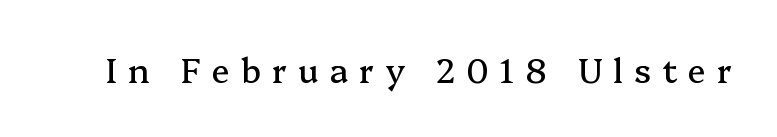
{"serif": "yes", "italic": "no", "width": "normal", "stroke_contrast": "medium", "x_height": "medium", "monospaced": "no", "underline": "no", "letter_spacing": "wide", "letter_spacing_em": 0.34, "glyph_px": 33}
